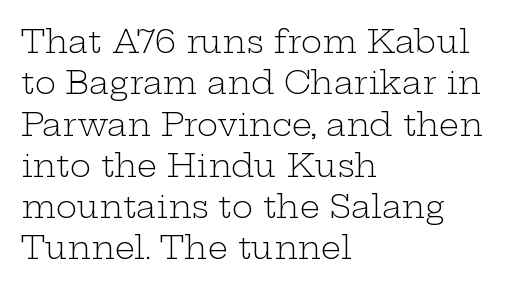
Letterform terminals end in serifs throughout the passage. A typesetter would call this leading conventional body-copy spacing. Teacher's note: observe the even left margin — that is flush-left alignment. Stroke mass is kept to a normal reading level or below. You could call the tracking neutral — neither tight nor loose. Varying glyph widths throughout — classic text-font behaviour.
